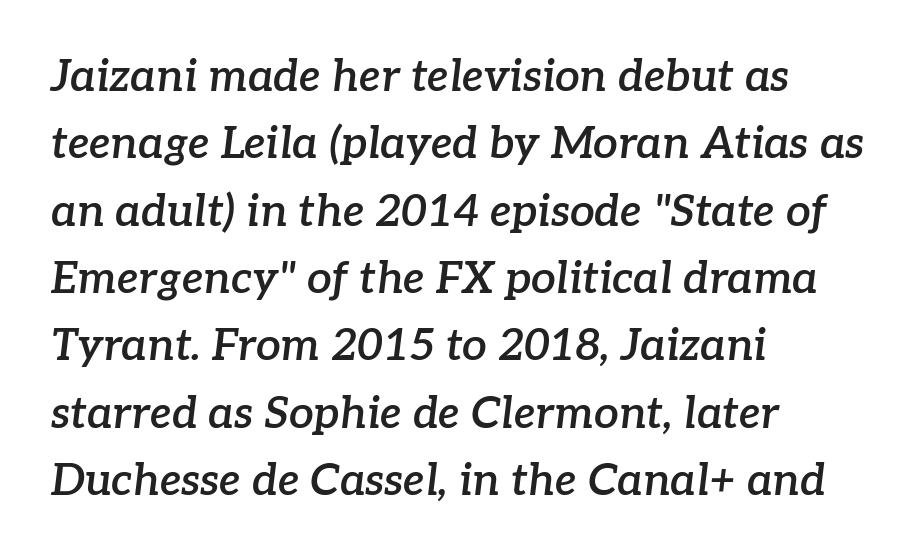
A bare baseline throughout the passage. Each letter keeps its own natural width here, so spacing adapts to shape. A somewhat darkened texture: the type is semibold rather than bold. Line starts are locked; line ends wander. The letters carry serifs — small finishing strokes at the ends of their stems.
